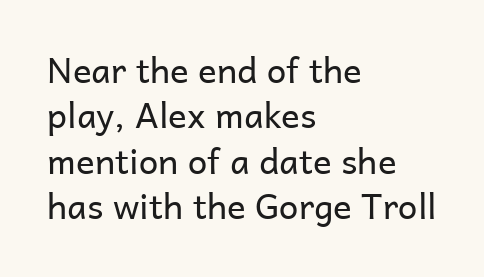
The image shows 35 px regular-weight sans-serif type, upright; set left-aligned, normal line spacing (1.3x), normal letter spacing, not underlined; low stroke contrast and a medium x-height.
